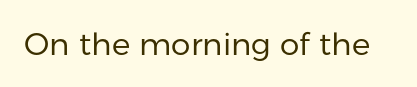
{"serif": "no", "italic": "no", "bold": "no", "weight": "regular", "width": "normal", "stroke_contrast": "low", "x_height": "medium", "monospaced": "no", "underline": "no", "letter_spacing": "normal", "letter_spacing_em": 0.0, "glyph_px": 31}
